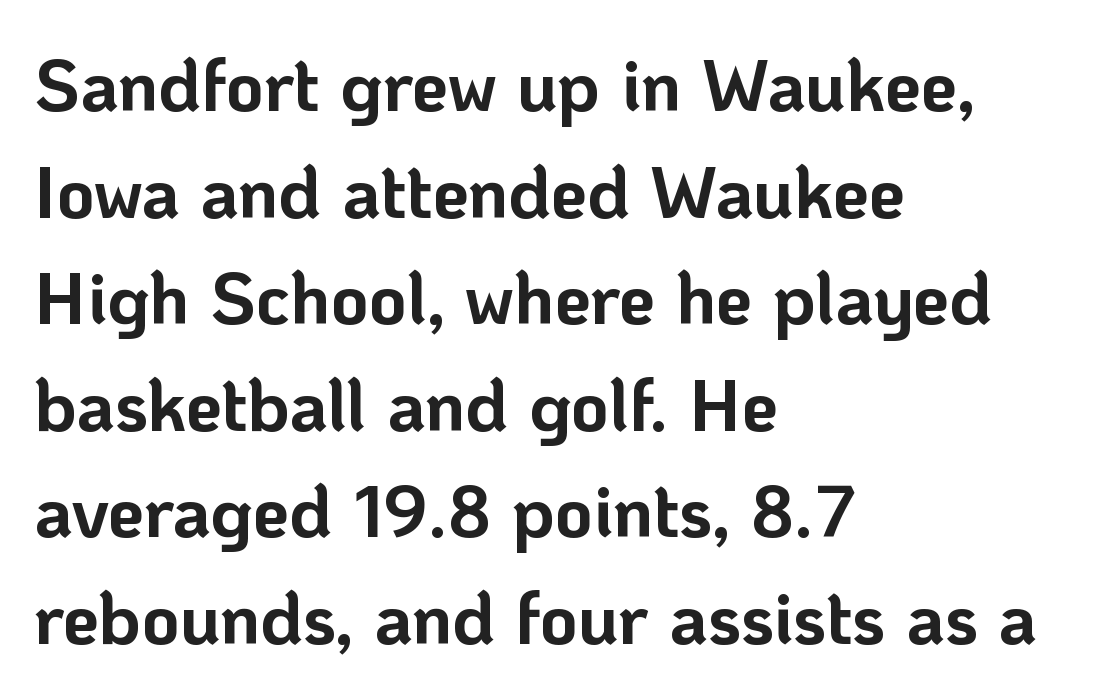
Q: Is the text bold? A: Yes.
Q: Is the text italic (slanted)? A: No, it is upright.
Q: Is the typeface a serif or a sans-serif typeface? A: Sans-serif.
Q: Is the text underlined? A: No.
Q: How is the paragraph aligned? A: Left-aligned.
Q: Is the spacing between letters normal or unusually wide? A: Normal.
Q: Is the spacing between lines tight, normal or loose? A: Normal.
Q: Width (condensed, normal, or wide)? A: Normal.
Q: Stroke contrast? A: Low.
Q: x-height? A: Medium.
Q: Monospaced? A: No.
